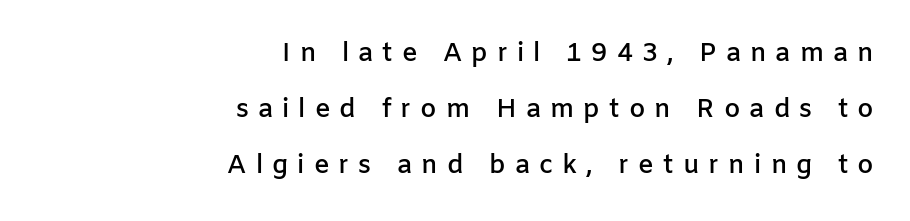
The image shows 26 px text type, upright; set right-aligned, loose line spacing (2.16x), unusually wide letter spacing (+0.35 em), not underlined.
